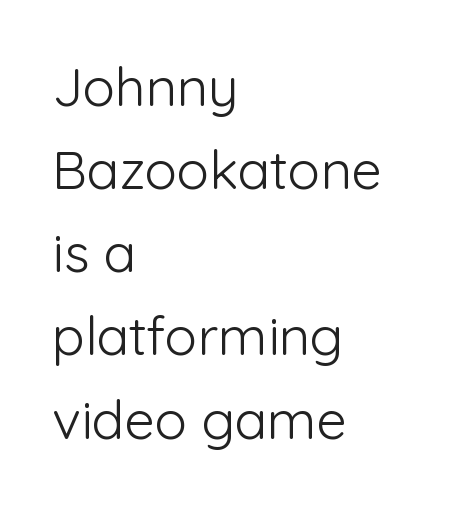
In terms of letterform style, serifs are entirely absent. This sample keeps an unexceptional amount of space between lines. The font's upright variant was chosen for this text. This rendering features lettering with no underline. Looks like regular typesetting: each glyph gets only the width it needs.
